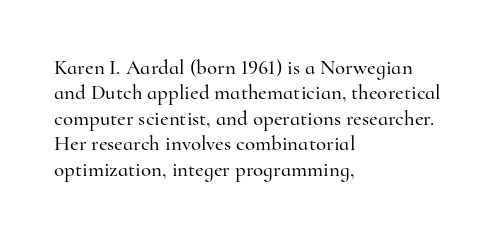
The image shows 21 px text type, upright; set left-aligned, line spacing 1.21x, normal letter spacing, not underlined.
